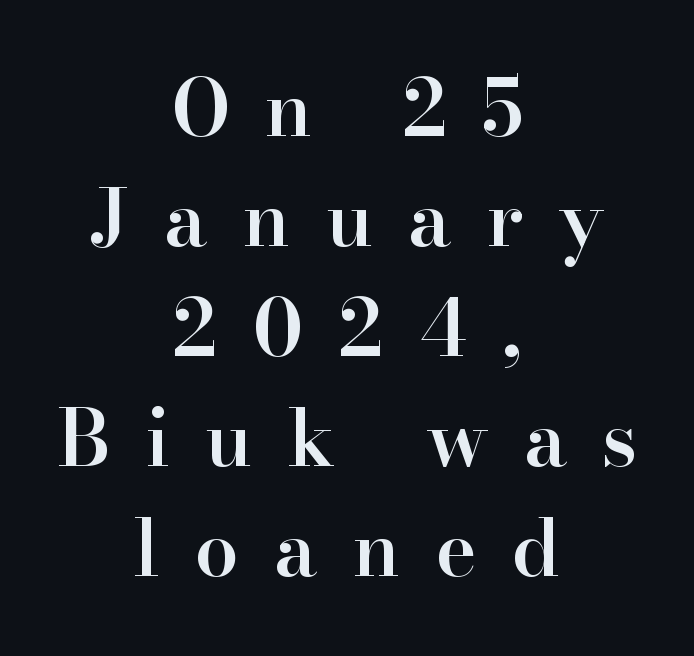
Q: Is the text bold? A: Semi-bold.
Q: Is the text italic (slanted)? A: No, it is upright.
Q: Is the typeface a serif or a sans-serif typeface? A: Serif.
Q: Is the text underlined? A: No.
Q: How is the paragraph aligned? A: Centered.
Q: Is the spacing between letters normal or unusually wide? A: Unusually wide.
Q: Is the spacing between lines tight, normal or loose? A: Normal.
Q: Width (condensed, normal, or wide)? A: Normal.
Q: Stroke contrast? A: High.
Q: x-height? A: Small.
Q: Monospaced? A: No.
